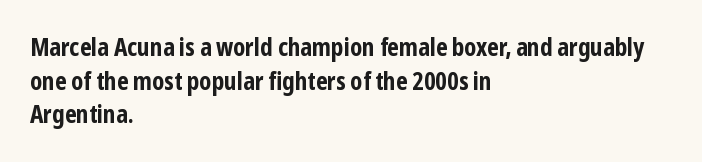
The image shows 24 px bold type, upright; set left-aligned, normal line spacing (1.4x), normal letter spacing, not underlined.
